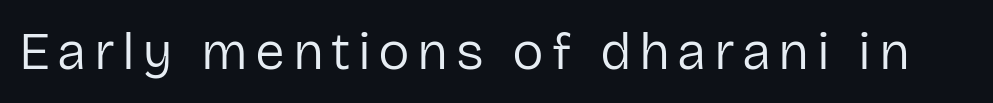
The image shows 53 px regular-weight sans-serif type, upright; set not underlined; low stroke contrast and a medium x-height.
